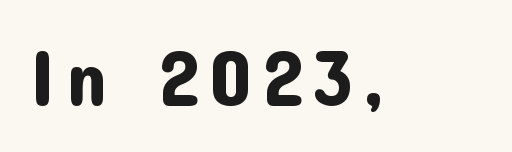
The image shows 77 px sans-serif type, upright; set not underlined; low stroke contrast and a medium x-height.
